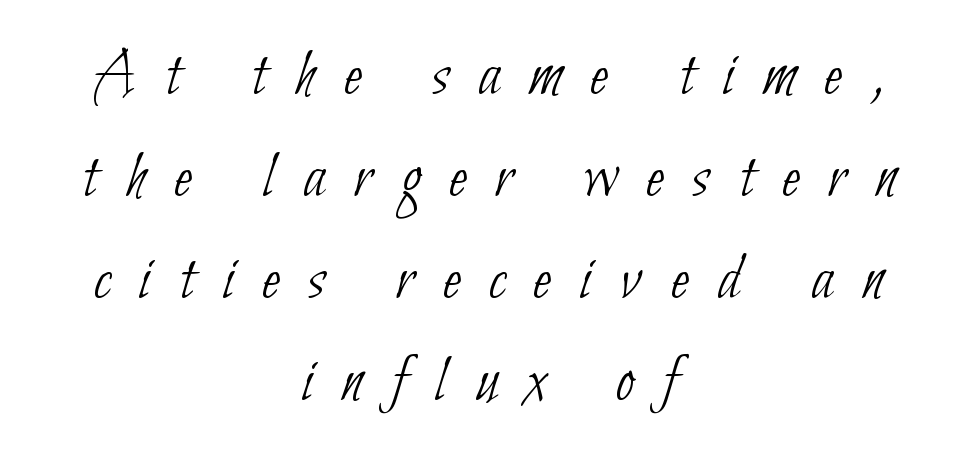
The image shows 67 px thin, condensed sans-serif type; set centered, normal line spacing (1.52x), unusually wide letter spacing (+0.43 em), not underlined; low stroke contrast and a small x-height.
